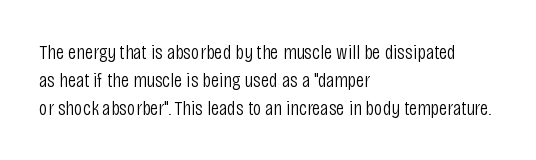
Q: Is the text bold? A: No.
Q: Is the text italic (slanted)? A: No, it is upright.
Q: Is the text underlined? A: No.
Q: How is the paragraph aligned? A: Left-aligned.
Q: Is the spacing between letters normal or unusually wide? A: Normal.
Q: Is the spacing between lines tight, normal or loose? A: Normal.
